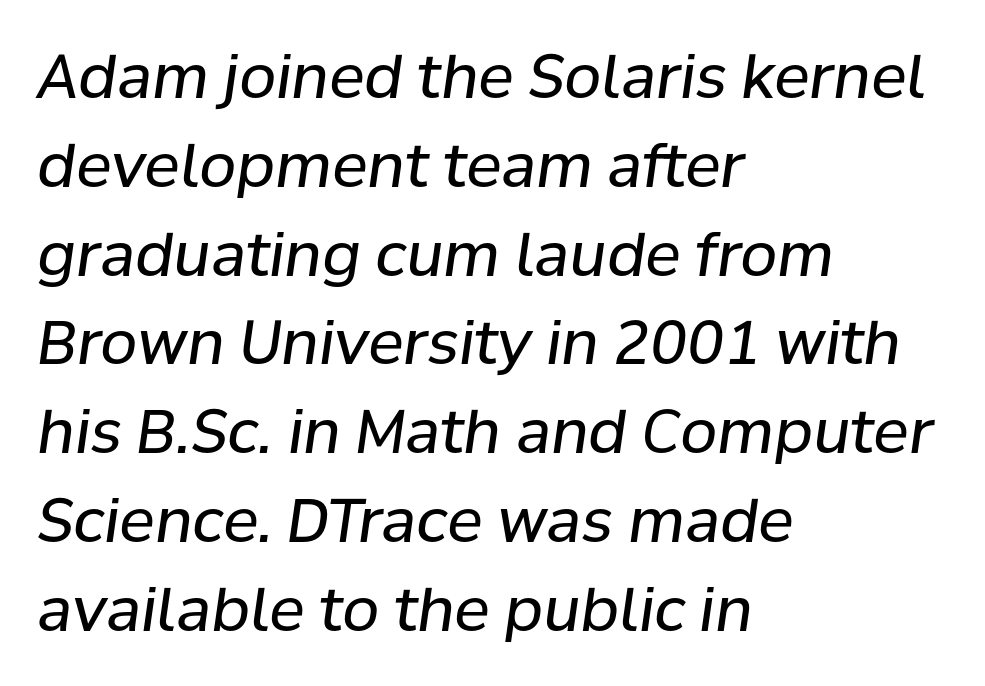
The image shows 60 px regular-weight type, italic (leaning right); set left-aligned, normal line spacing (1.48x), normal letter spacing, not underlined; low stroke contrast and a medium x-height.
